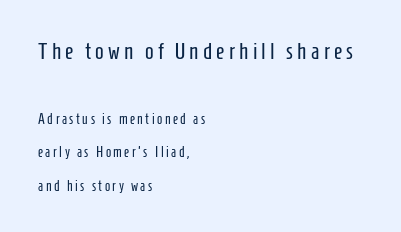
The image shows 23 px text type, upright; set left-aligned, loose line spacing (2.38x), not underlined; the first (top) block is 1.64x larger.
